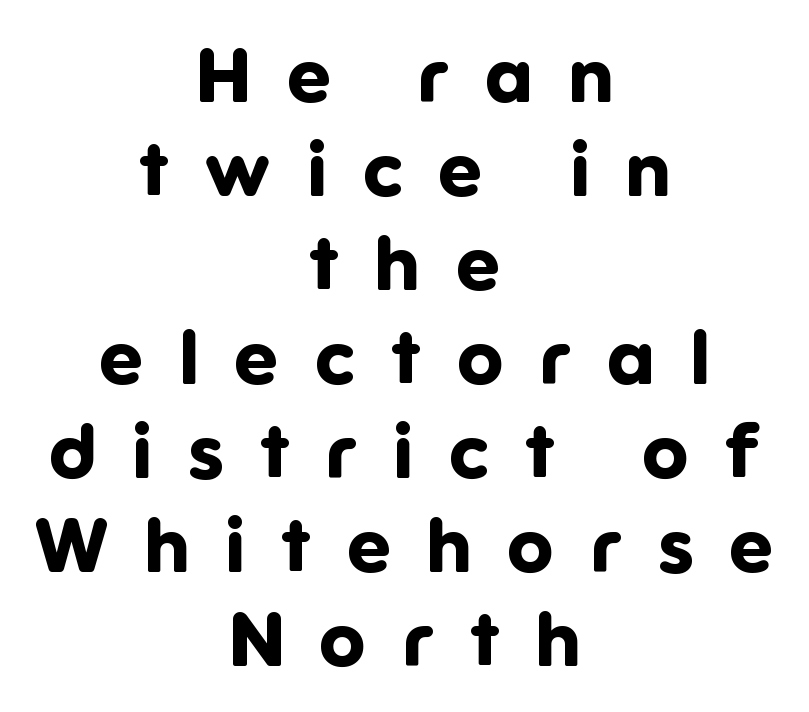
Q: Is the text bold? A: Yes.
Q: Is the text italic (slanted)? A: No, it is upright.
Q: Is the typeface a serif or a sans-serif typeface? A: Sans-serif.
Q: Is the text underlined? A: No.
Q: How is the paragraph aligned? A: Centered.
Q: Is the spacing between letters normal or unusually wide? A: Unusually wide.
Q: Width (condensed, normal, or wide)? A: Normal.
Q: Stroke contrast? A: Low.
Q: x-height? A: Medium.
Q: Monospaced? A: No.
